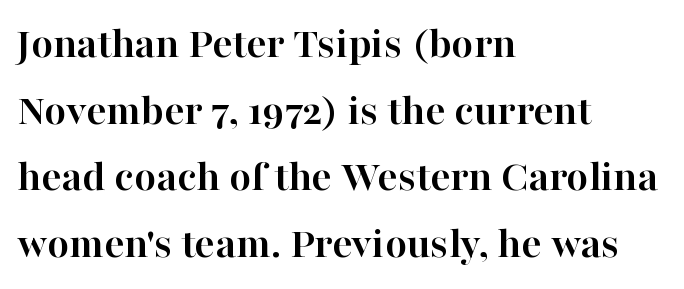
The image shows 45 px semibold serif type, upright; set left-aligned, normal line spacing (1.48x), normal letter spacing, not underlined; high stroke contrast and a medium x-height.
